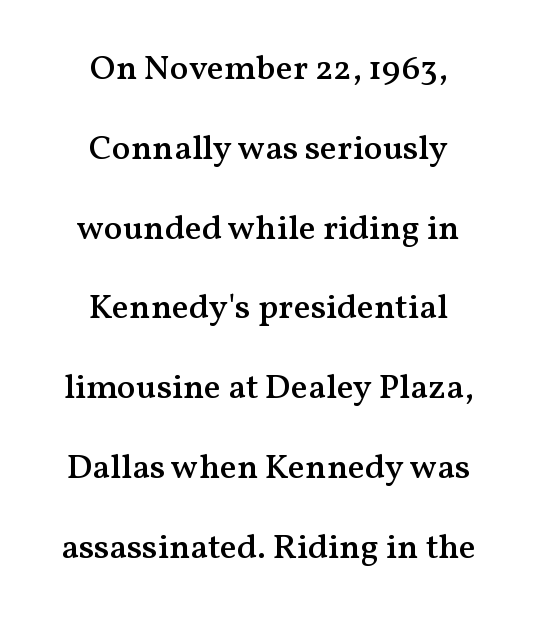
Are there feet on the stems? There are — it's a serif. The type sits square on the baseline with zero lean. Line spacing here is loose. Compared with a flush-left layout, this one balances lines on the center instead.
